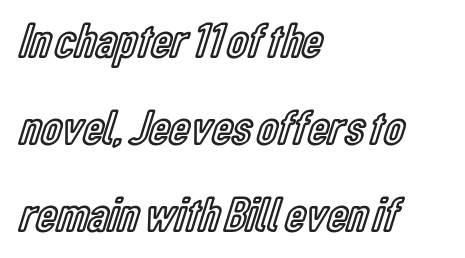
The image shows 50 px condensed type; set left-aligned, line spacing 1.74x, normal letter spacing, not underlined; a medium x-height.
